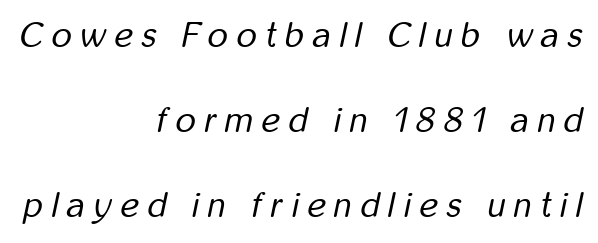
Q: Is the text bold? A: No.
Q: Is the text italic (slanted)? A: Yes, it leans right by about 12 degrees.
Q: Is the text underlined? A: No.
Q: How is the paragraph aligned? A: Right-aligned.
Q: Is the spacing between letters normal or unusually wide? A: Unusually wide.
Q: Is the spacing between lines tight, normal or loose? A: Loose.
Q: Width (condensed, normal, or wide)? A: Condensed.
Q: Stroke contrast? A: Low.
Q: x-height? A: Medium.
Q: Monospaced? A: No.
